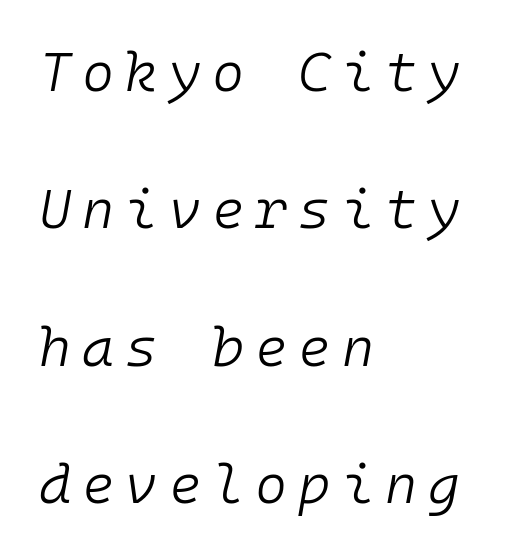
{"italic": "yes", "lean": "right", "slant_degrees": 10, "bold": "no", "weight": "light", "width": "normal", "stroke_contrast": "low", "x_height": "medium", "monospaced": "yes", "underline": "no", "align": "left", "line_spacing": "loose", "line_spacing_ratio": 2.5, "letter_spacing": "wide", "letter_spacing_em": 0.2, "glyph_px": 55}
